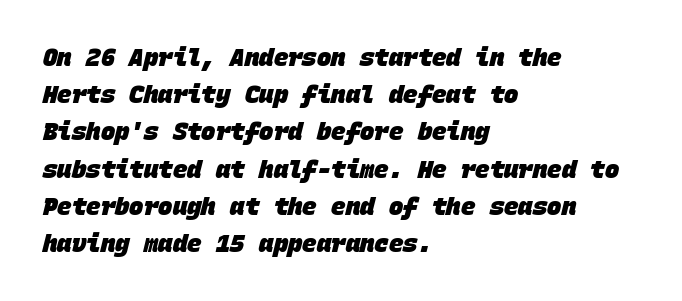
{"bold": "yes", "underline": "no", "align": "left", "line_spacing": "normal", "line_spacing_ratio": 1.55, "letter_spacing": "normal", "letter_spacing_em": 0.0, "glyph_px": 24}
